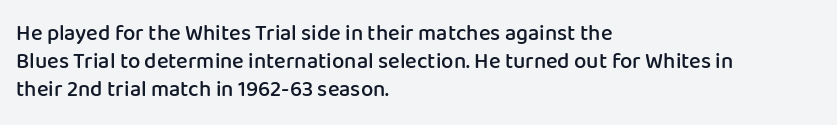
{"italic": "no", "bold": "semi", "underline": "no", "align": "left", "line_spacing": "normal", "line_spacing_ratio": 1.28, "letter_spacing": "normal", "letter_spacing_em": 0.0, "glyph_px": 22}
